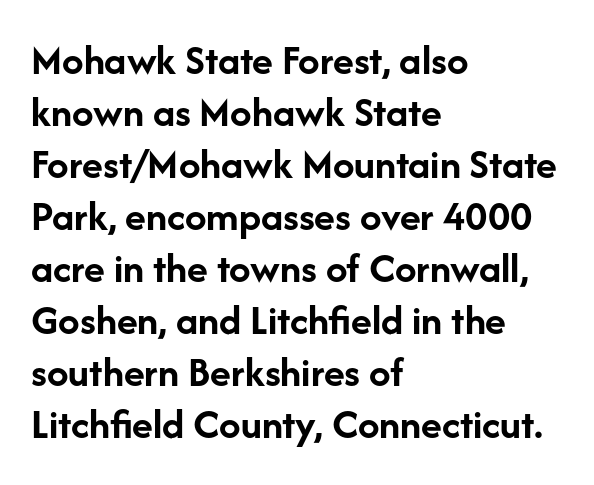
The image shows 43 px semibold sans-serif type, upright; set left-aligned, line spacing 1.21x, normal letter spacing, not underlined; low stroke contrast and a medium x-height.
